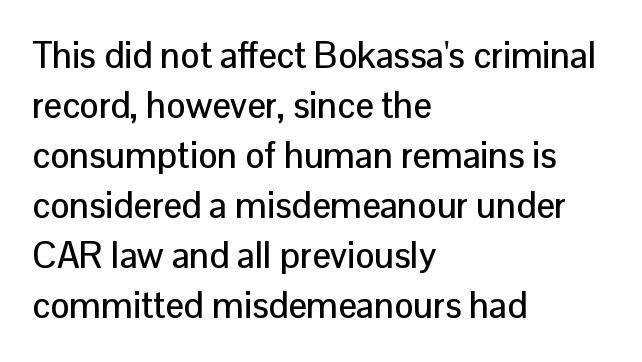
Q: Is the text italic (slanted)? A: No, it is upright.
Q: Is the typeface a serif or a sans-serif typeface? A: Sans-serif.
Q: Is the text underlined? A: No.
Q: How is the paragraph aligned? A: Left-aligned.
Q: Is the spacing between letters normal or unusually wide? A: Normal.
Q: Is the spacing between lines tight, normal or loose? A: Normal.
Q: Width (condensed, normal, or wide)? A: Normal.
Q: Stroke contrast? A: Low.
Q: x-height? A: Medium.
Q: Monospaced? A: No.
